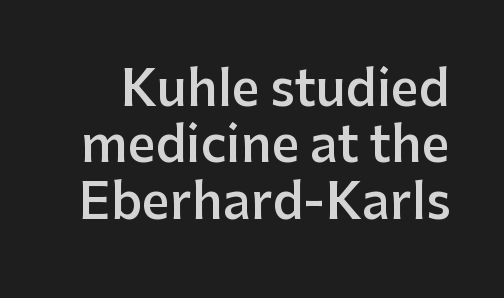
Q: Is the text bold? A: Semi-bold.
Q: Is the text italic (slanted)? A: No, it is upright.
Q: Is the typeface a serif or a sans-serif typeface? A: Sans-serif.
Q: Is the text underlined? A: No.
Q: Is the spacing between letters normal or unusually wide? A: Normal.
Q: Is the spacing between lines tight, normal or loose? A: Tight.
Q: Width (condensed, normal, or wide)? A: Normal.
Q: Stroke contrast? A: Low.
Q: x-height? A: Medium.
Q: Monospaced? A: No.
